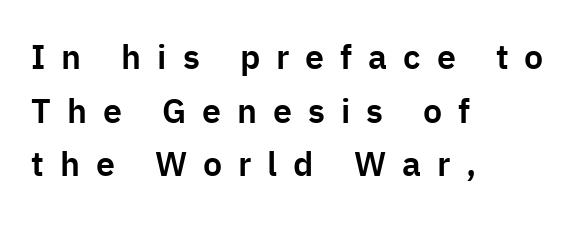
Q: Is the text italic (slanted)? A: No, it is upright.
Q: Is the typeface a serif or a sans-serif typeface? A: Sans-serif.
Q: Is the text underlined? A: No.
Q: How is the paragraph aligned? A: Left-aligned.
Q: Is the spacing between letters normal or unusually wide? A: Unusually wide.
Q: Is the spacing between lines tight, normal or loose? A: Normal.
Q: Width (condensed, normal, or wide)? A: Normal.
Q: Stroke contrast? A: Low.
Q: x-height? A: Medium.
Q: Monospaced? A: No.
